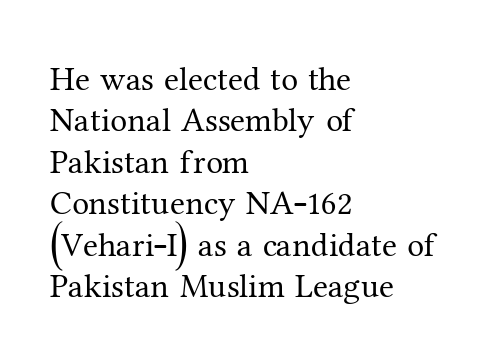
The image shows 34 px regular-weight serif type, upright; set left-aligned, line spacing 1.22x, normal letter spacing, not underlined; medium stroke contrast and a medium x-height.
